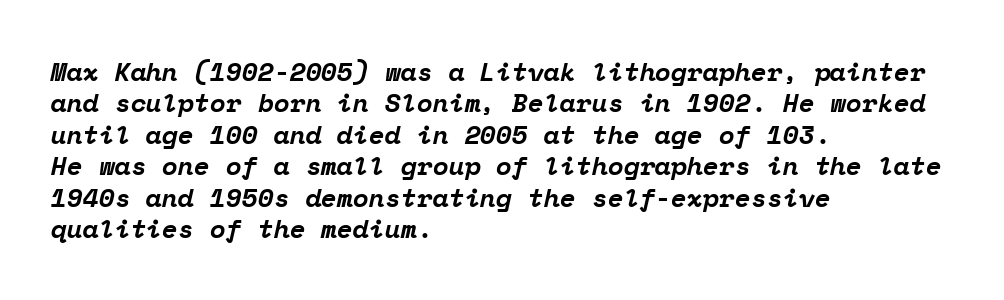
In terms of letterspacing, this is plain default setting. Which margin do the lines hug? The left one — the right edge is uneven. Is the type bold? Yes — the strokes are clearly thick and heavy. The zone under the glyphs is completely vacant. This is oblique type, the kind used for emphasis or titles.
